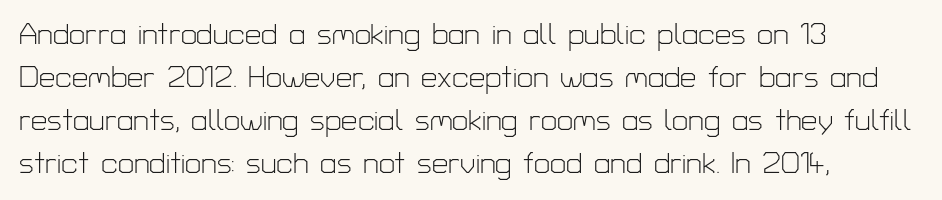
{"serif": "no", "italic": "no", "bold": "no", "weight": "light", "width": "normal", "stroke_contrast": "low", "x_height": "medium", "monospaced": "no", "underline": "no", "align": "left", "line_spacing": "normal", "line_spacing_ratio": 1.48, "letter_spacing": "normal", "letter_spacing_em": 0.0, "glyph_px": 29}
